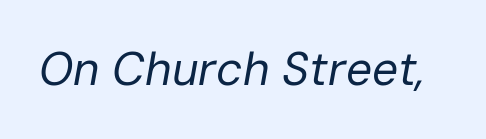
{"italic": "yes", "lean": "right", "slant_degrees": 10, "bold": "no", "weight": "regular", "width": "normal", "stroke_contrast": "low", "x_height": "medium", "monospaced": "no", "underline": "no", "letter_spacing": "normal", "letter_spacing_em": 0.0, "glyph_px": 46}
